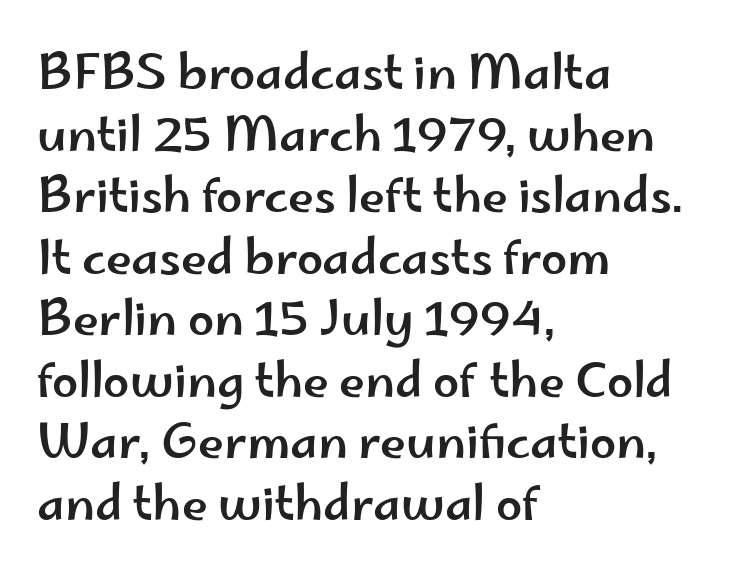
{"serif": "no", "italic": "no", "width": "wide", "stroke_contrast": "low", "x_height": "small", "monospaced": "no", "underline": "no", "align": "left", "line_spacing": "normal", "line_spacing_ratio": 1.31, "letter_spacing": "normal", "letter_spacing_em": 0.0, "glyph_px": 47}
